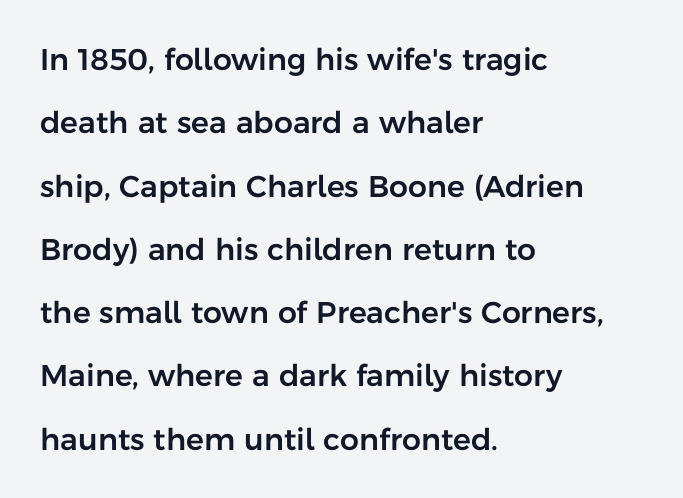
Q: Is the text italic (slanted)? A: No, it is upright.
Q: Is the typeface a serif or a sans-serif typeface? A: Sans-serif.
Q: Is the text underlined? A: No.
Q: How is the paragraph aligned? A: Left-aligned.
Q: Is the spacing between letters normal or unusually wide? A: Normal.
Q: Is the spacing between lines tight, normal or loose? A: Loose.
Q: Width (condensed, normal, or wide)? A: Normal.
Q: Stroke contrast? A: Low.
Q: x-height? A: Medium.
Q: Monospaced? A: No.
